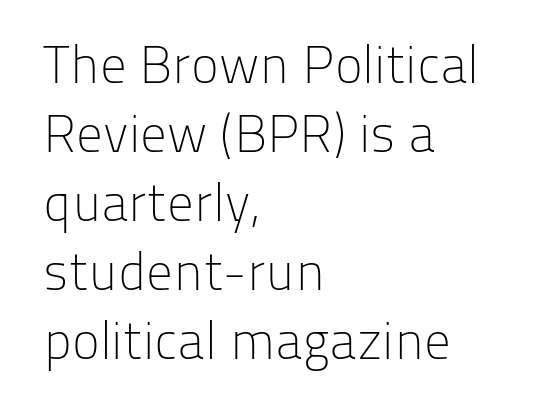
{"serif": "no", "italic": "no", "bold": "no", "weight": "light", "width": "normal", "stroke_contrast": "low", "x_height": "medium", "monospaced": "no", "underline": "no", "align": "left", "line_spacing": "normal", "line_spacing_ratio": 1.3, "letter_spacing": "normal", "letter_spacing_em": 0.0, "glyph_px": 53}
